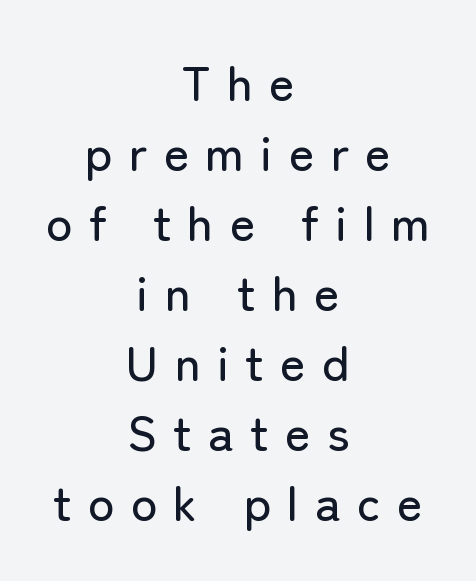
{"serif": "no", "italic": "no", "width": "normal", "stroke_contrast": "low", "x_height": "medium", "monospaced": "no", "underline": "no", "align": "center", "line_spacing": "normal", "line_spacing_ratio": 1.43, "letter_spacing": "wide", "letter_spacing_em": 0.33, "glyph_px": 49}
